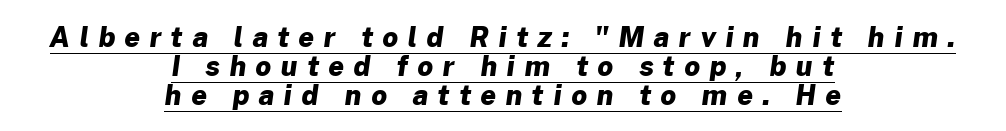
The image shows 27 px bold type; set centered, tight line spacing (1.07x), unusually wide letter spacing (+0.36 em), underlined.
